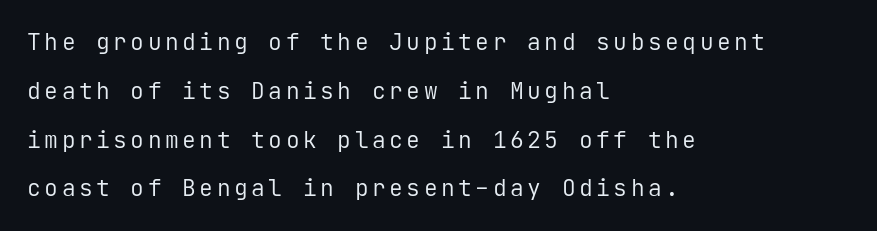
Q: Is the text bold? A: No.
Q: Is the text italic (slanted)? A: No, it is upright.
Q: Is the text underlined? A: No.
Q: How is the paragraph aligned? A: Left-aligned.
Q: Is the spacing between lines tight, normal or loose? A: Loose.
